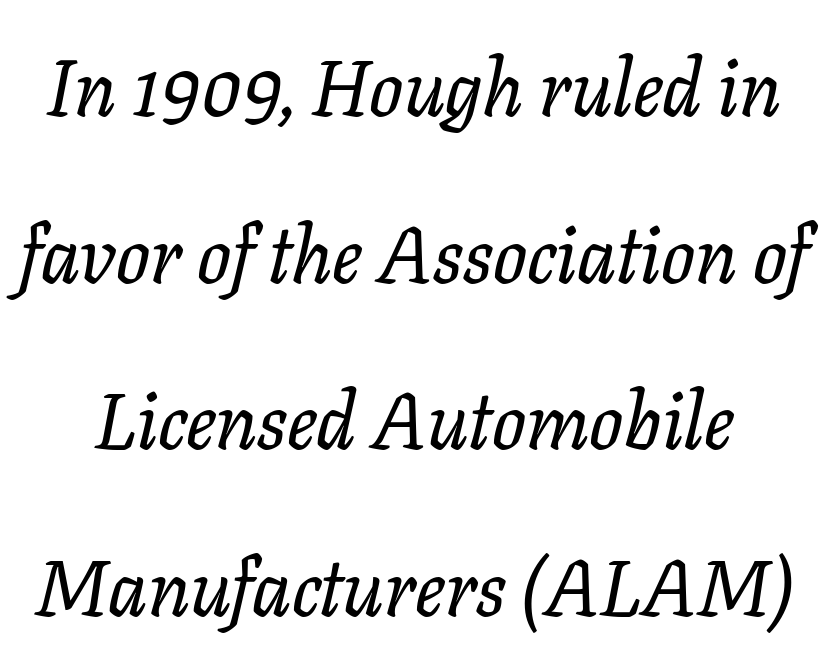
Typographically, this falls in the serif category. Nobody drew a line under any word here. The rendering uses natural spacing where letterforms have individual widths. Yep, that's italic — everything's leaning. How are the letters spaced? Ordinarily, with no added tracking.
